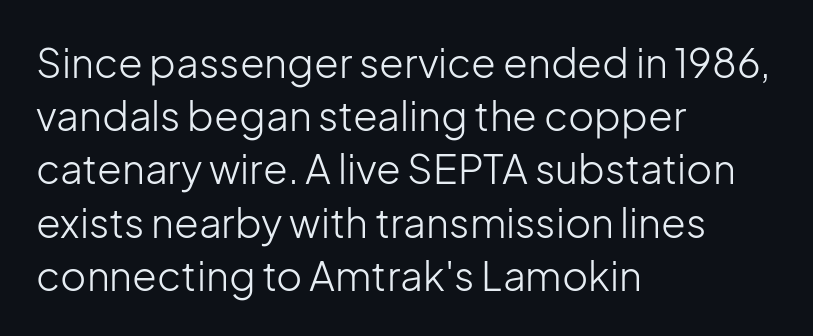
{"serif": "no", "italic": "no", "bold": "no", "weight": "light", "width": "normal", "stroke_contrast": "low", "x_height": "medium", "monospaced": "no", "underline": "no", "align": "left", "line_spacing": "normal", "line_spacing_ratio": 1.33, "letter_spacing": "normal", "letter_spacing_em": 0.0, "glyph_px": 40}
